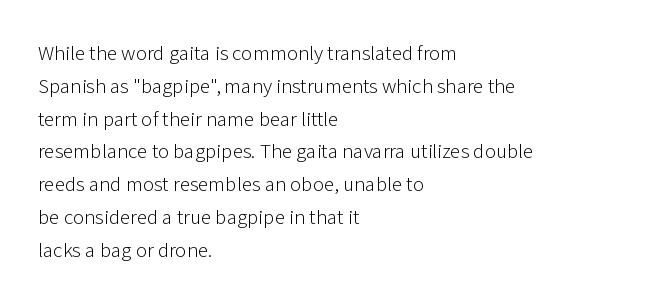
{"italic": "no", "bold": "no", "underline": "no", "align": "left", "line_spacing": "normal", "line_spacing_ratio": 1.56, "letter_spacing": "normal", "letter_spacing_em": 0.0, "glyph_px": 21}
